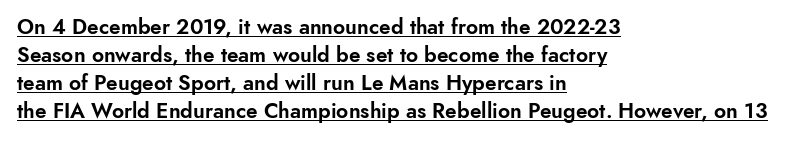
The rendering keeps characters at their native spacing. Posture: upright roman. Looks like someone drew a line under every word here. What's the leading like? Ordinary, nothing unusual. Short and long lines alike share a common starting point at left.
